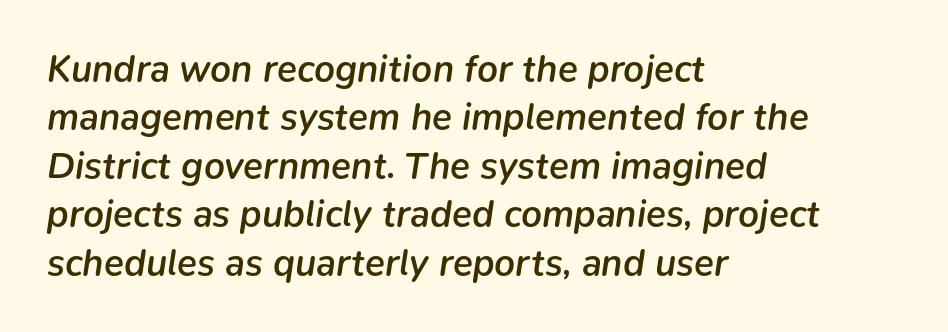
{"italic": "yes", "lean": "right", "slant_degrees": 9, "bold": "semi", "weight": "semibold", "width": "normal", "stroke_contrast": "low", "x_height": "medium", "monospaced": "no", "underline": "no", "align": "left", "line_spacing": "normal", "line_spacing_ratio": 1.31, "letter_spacing": "normal", "letter_spacing_em": 0.0, "glyph_px": 37}
